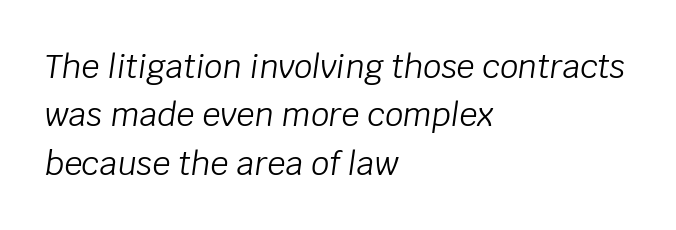
The image shows 32 px light type, italic (leaning right); set left-aligned, normal line spacing (1.51x), normal letter spacing, not underlined; low stroke contrast and a large x-height.
